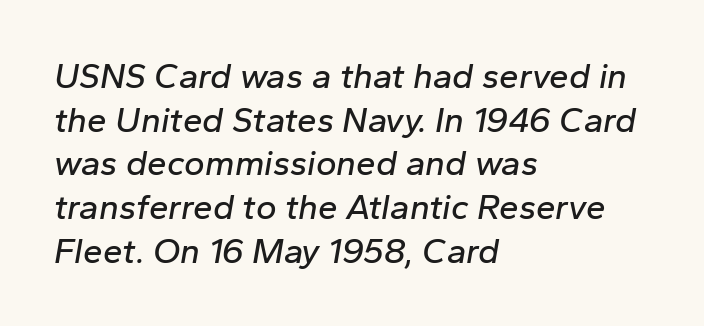
{"italic": "yes", "lean": "right", "slant_degrees": 10, "width": "normal", "stroke_contrast": "low", "x_height": "medium", "monospaced": "no", "underline": "no", "align": "left", "line_spacing": "normal", "line_spacing_ratio": 1.25, "letter_spacing": "normal", "letter_spacing_em": 0.0, "glyph_px": 35}
